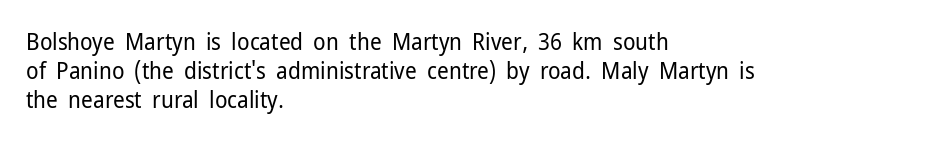
Q: Is the text bold? A: No.
Q: Is the text italic (slanted)? A: No, it is upright.
Q: Is the text underlined? A: No.
Q: How is the paragraph aligned? A: Left-aligned.
Q: Is the spacing between letters normal or unusually wide? A: Normal.
Q: Is the spacing between lines tight, normal or loose? A: Normal.
